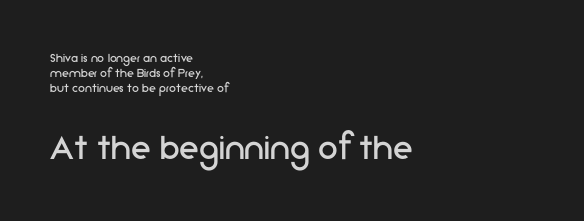
Q: Is the text bold? A: No.
Q: Is the text italic (slanted)? A: No, it is upright.
Q: Is the typeface a serif or a sans-serif typeface? A: Sans-serif.
Q: Is the text underlined? A: No.
Q: How is the paragraph aligned? A: Left-aligned.
Q: Is the spacing between letters normal or unusually wide? A: Normal.
Q: Is the spacing between lines tight, normal or loose? A: Tight.
Q: Which block of text is set in a larger size, the first (top) or the second (bottom)? A: The second (bottom) one.
Q: Width (condensed, normal, or wide)? A: Normal.
Q: Stroke contrast? A: Low.
Q: x-height? A: Medium.
Q: Monospaced? A: No.
